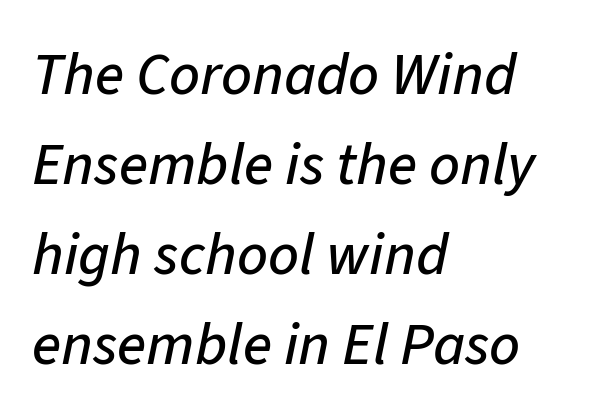
Varying glyph widths throughout — classic text-font behaviour. Typeset ragged right — the left edge is the straight one. Decoration check: the copy has no underline. It's the slanting kind of type. This block has exactly the height ordinary leading produces. There is no visible air inserted between adjacent glyphs.
